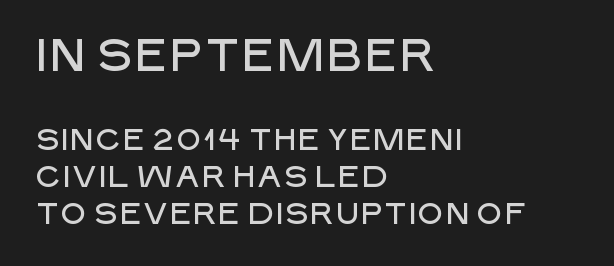
Q: Is the text italic (slanted)? A: No, it is upright.
Q: Is the typeface a serif or a sans-serif typeface? A: Sans-serif.
Q: Is the text underlined? A: No.
Q: How is the paragraph aligned? A: Left-aligned.
Q: Is the spacing between letters normal or unusually wide? A: Normal.
Q: Which block of text is set in a larger size, the first (top) or the second (bottom)? A: The first (top) one.
Q: Width (condensed, normal, or wide)? A: Normal.
Q: Stroke contrast? A: Low.
Q: x-height? A: Large.
Q: Monospaced? A: No.
